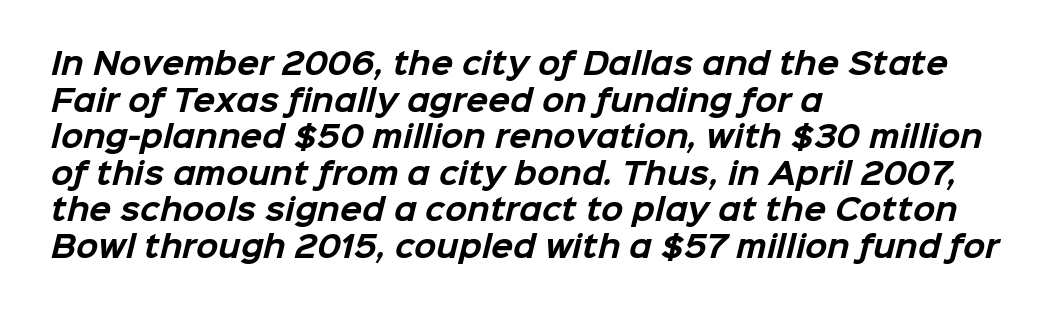
The image shows 29 px bold sans-serif type; set left-aligned, normal line spacing (1.26x), normal letter spacing, not underlined; low stroke contrast and a medium x-height.
